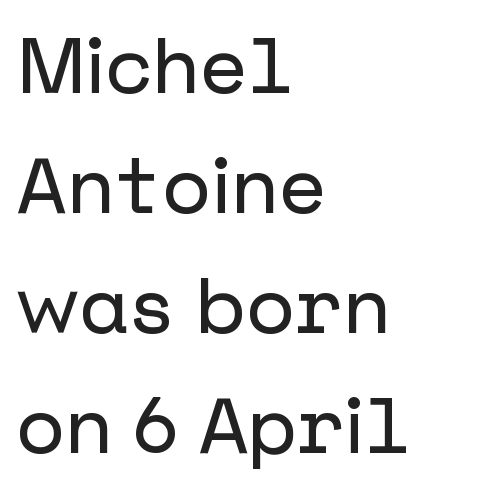
Anything drawn beneath the words? Only blank space. What stands out about the letter spacing? Nothing — it is the standard amount. This is roman type, the default non-slanted kind. Students, observe: this is what conventionally led text looks like. The text was rendered using a sans face with plain stroke endings.
